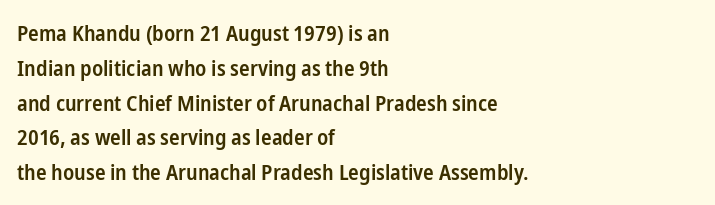
Firm but not heavy-handed strokes: this text is semibold. The specimen omits any rule beneath the text block's lines. Ordinary non-slanted type is in use. Each new line begins a customary step beneath the previous one. The line texture is even and compact thanks to regular tracking.
